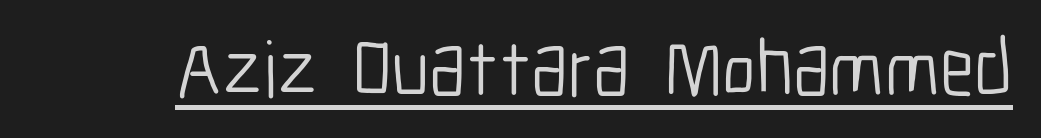
{"serif": "no", "italic": "no", "bold": "no", "weight": "light", "width": "condensed", "stroke_contrast": "low", "x_height": "medium", "monospaced": "no", "underline": "yes", "letter_spacing": "normal", "letter_spacing_em": 0.0, "glyph_px": 79}
